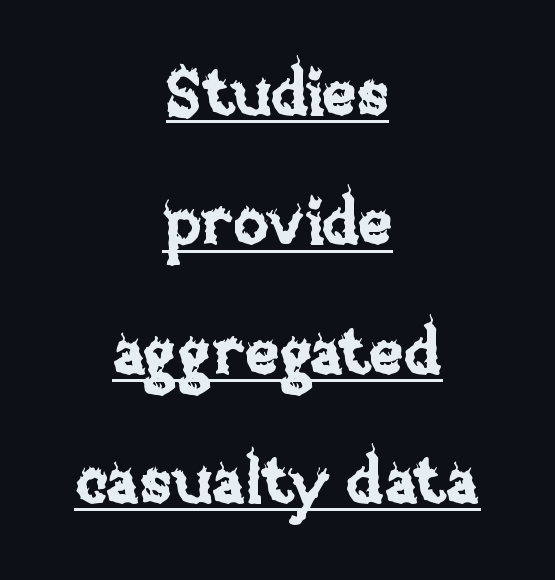
{"italic": "no", "width": "normal", "stroke_contrast": "low", "x_height": "large", "monospaced": "no", "underline": "yes", "align": "center", "line_spacing": "loose", "line_spacing_ratio": 1.99, "letter_spacing": "normal", "letter_spacing_em": 0.0, "glyph_px": 65}
